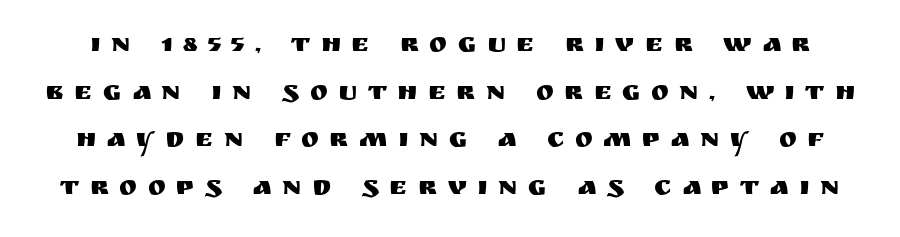
The image shows 27 px text type, upright; set line spacing 1.76x, unusually wide letter spacing (+0.39 em), not underlined.
